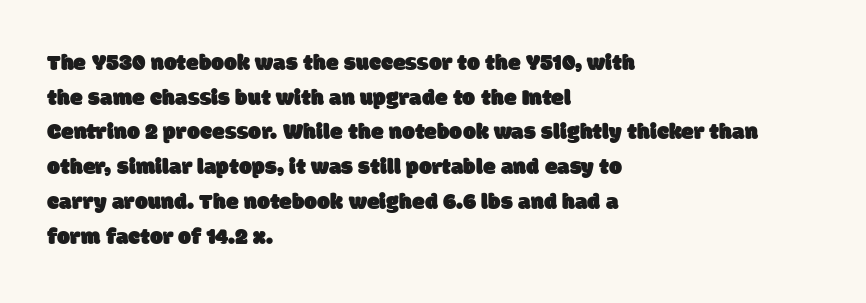
Q: Is the text underlined? A: No.
Q: How is the paragraph aligned? A: Left-aligned.
Q: Is the spacing between letters normal or unusually wide? A: Normal.
Q: Is the spacing between lines tight, normal or loose? A: Normal.
